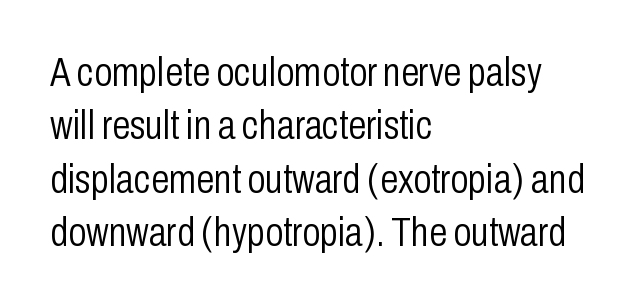
{"serif": "no", "italic": "no", "bold": "no", "weight": "light", "width": "condensed", "stroke_contrast": "low", "x_height": "medium", "monospaced": "no", "underline": "no", "align": "left", "line_spacing": "normal", "line_spacing_ratio": 1.3, "letter_spacing": "normal", "letter_spacing_em": 0.0, "glyph_px": 41}
